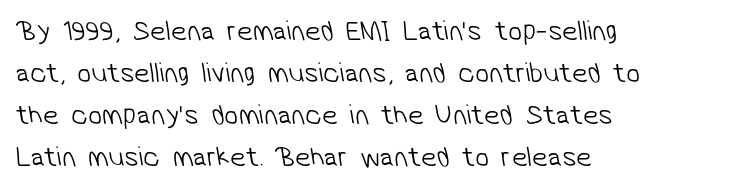
The passage shown has conventional tracking throughout. Spacing verdict: proportional, widths tailored to each character. The string is rendered with underlining switched off. A normal amount of white space separates one row of letters from the next. Unbolded letterforms with no extra heft. Examine the stroke ends and you'll find no serifs.
